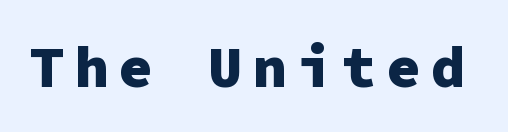
Q: Is the text bold? A: Yes.
Q: Is the text italic (slanted)? A: No, it is upright.
Q: Is the typeface a serif or a sans-serif typeface? A: Sans-serif.
Q: Is the text underlined? A: No.
Q: Width (condensed, normal, or wide)? A: Normal.
Q: Stroke contrast? A: Low.
Q: x-height? A: Medium.
Q: Monospaced? A: Yes.
